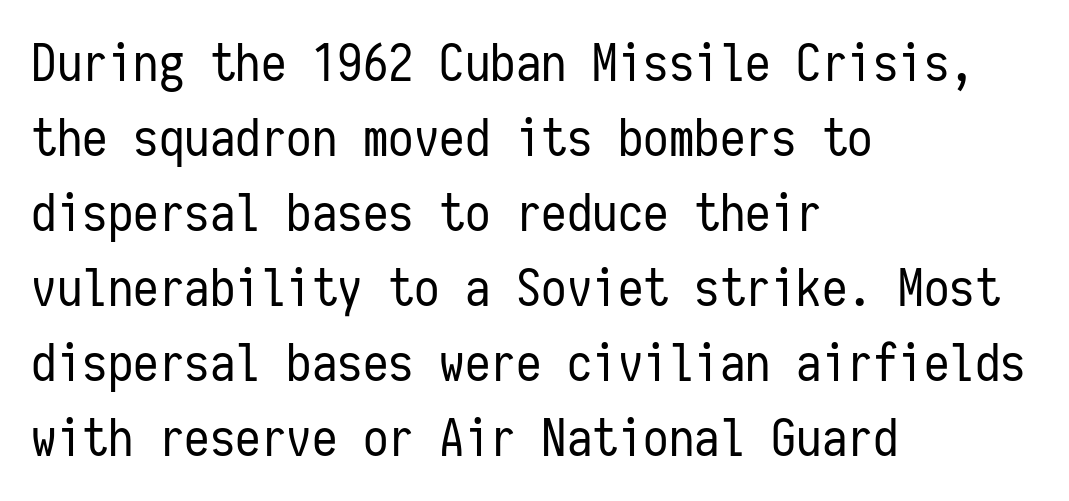
The image shows 51 px regular-weight, condensed sans-serif type, upright, monospaced; set left-aligned, normal line spacing (1.47x), normal letter spacing, not underlined; low stroke contrast and a medium x-height.
